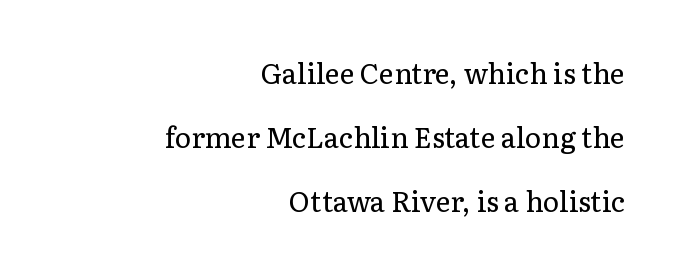
{"serif": "yes", "italic": "no", "bold": "no", "weight": "regular", "width": "normal", "stroke_contrast": "low", "x_height": "medium", "monospaced": "no", "underline": "no", "align": "right", "line_spacing": "loose", "line_spacing_ratio": 2.28, "letter_spacing": "normal", "letter_spacing_em": 0.0, "glyph_px": 28}
